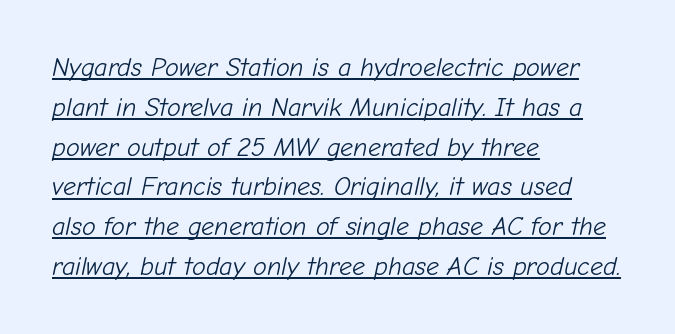
The image shows 26 px text type, italic (leaning right); set left-aligned, normal line spacing (1.53x), normal letter spacing, underlined.
